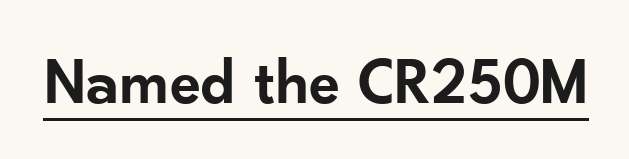
The image shows 65 px semibold sans-serif type, upright; set normal letter spacing, underlined; low stroke contrast and a small x-height.
